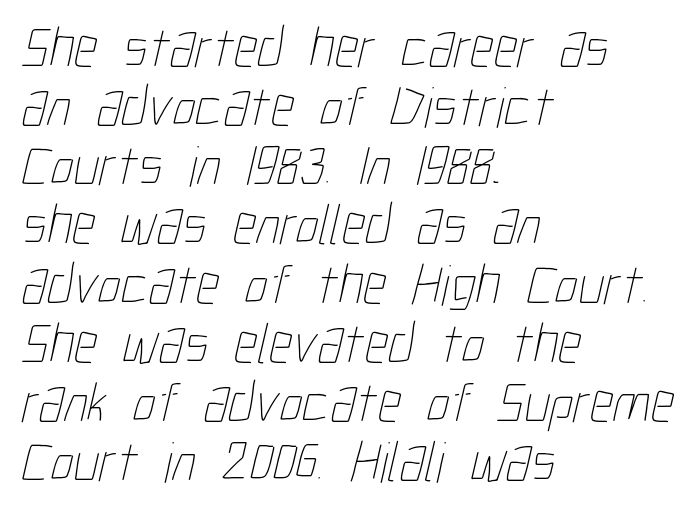
Q: Is the text bold? A: No.
Q: Is the text underlined? A: No.
Q: How is the paragraph aligned? A: Left-aligned.
Q: Is the spacing between letters normal or unusually wide? A: Normal.
Q: Is the spacing between lines tight, normal or loose? A: Tight.
Q: Width (condensed, normal, or wide)? A: Condensed.
Q: Stroke contrast? A: Low.
Q: x-height? A: Medium.
Q: Monospaced? A: No.
